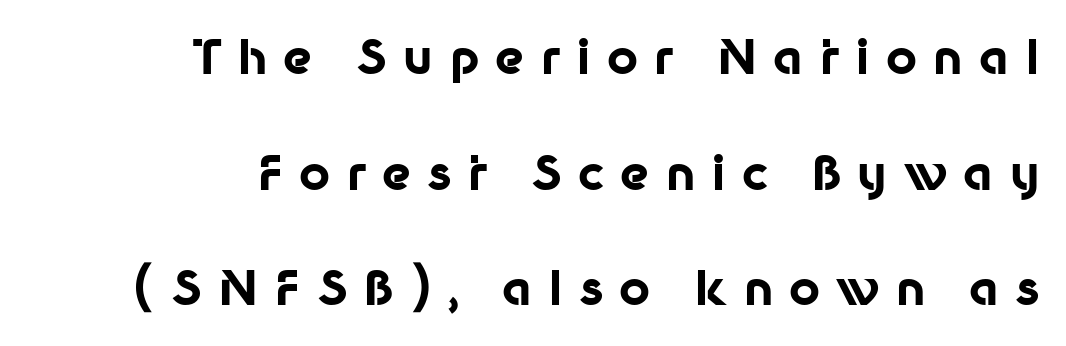
The image shows 48 px bold sans-serif type, upright; set right-aligned, loose line spacing (2.41x), unusually wide letter spacing (+0.33 em), not underlined; low stroke contrast and a medium x-height.
